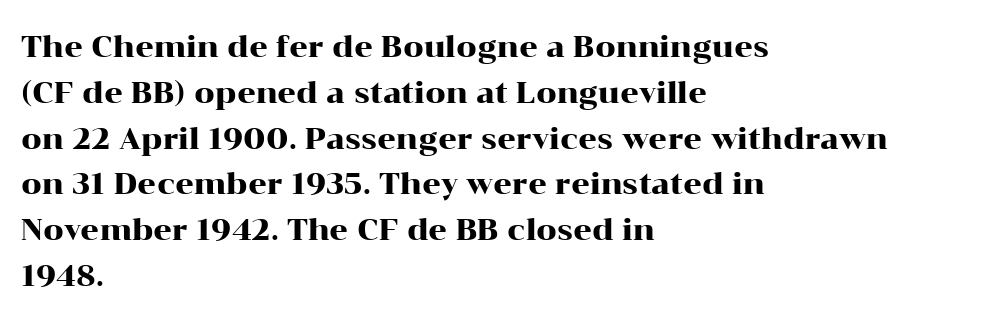
Q: Is the text italic (slanted)? A: No, it is upright.
Q: Is the typeface a serif or a sans-serif typeface? A: Serif.
Q: Is the text underlined? A: No.
Q: How is the paragraph aligned? A: Left-aligned.
Q: Is the spacing between letters normal or unusually wide? A: Normal.
Q: Is the spacing between lines tight, normal or loose? A: Normal.
Q: Width (condensed, normal, or wide)? A: Wide.
Q: Stroke contrast? A: High.
Q: x-height? A: Medium.
Q: Monospaced? A: No.
